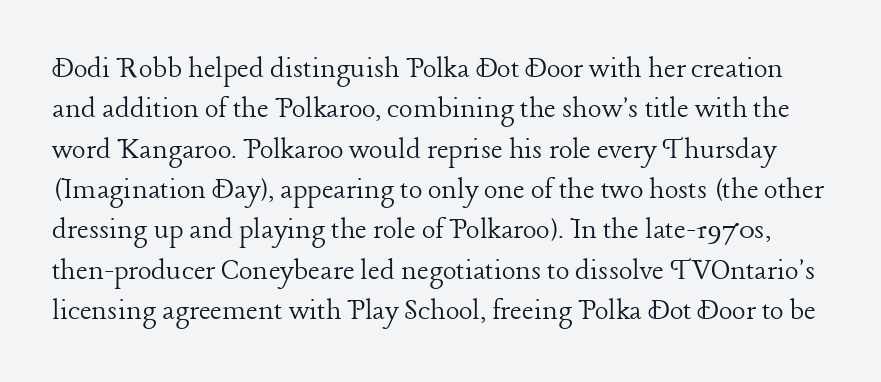
{"serif": "yes", "italic": "no", "bold": "no", "weight": "light", "width": "normal", "stroke_contrast": "low", "x_height": "medium", "monospaced": "no", "underline": "no", "line_spacing": "normal", "line_spacing_ratio": 1.26, "letter_spacing": "normal", "letter_spacing_em": 0.0, "glyph_px": 32}
